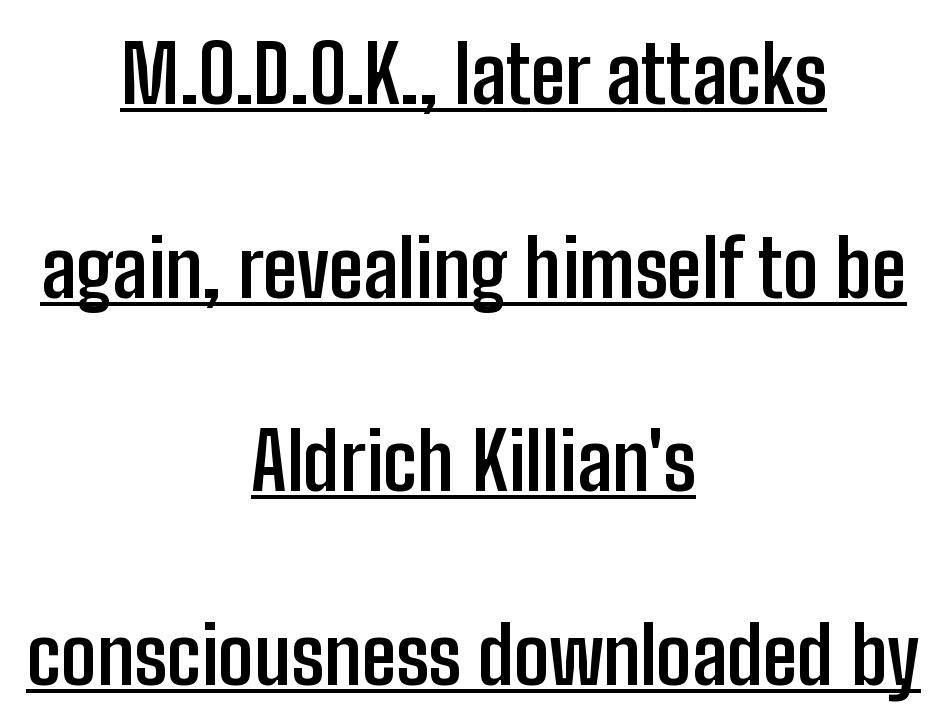
Q: Is the text bold? A: Yes.
Q: Is the text italic (slanted)? A: No, it is upright.
Q: Is the typeface a serif or a sans-serif typeface? A: Sans-serif.
Q: Is the text underlined? A: Yes.
Q: How is the paragraph aligned? A: Centered.
Q: Is the spacing between letters normal or unusually wide? A: Normal.
Q: Is the spacing between lines tight, normal or loose? A: Loose.
Q: Width (condensed, normal, or wide)? A: Condensed.
Q: Stroke contrast? A: Low.
Q: x-height? A: Medium.
Q: Monospaced? A: No.
